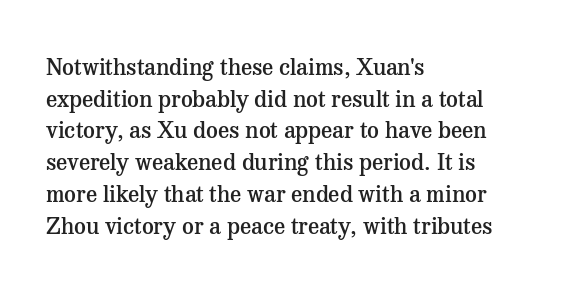
Q: Is the text bold? A: Semi-bold.
Q: Is the text italic (slanted)? A: No, it is upright.
Q: Is the text underlined? A: No.
Q: How is the paragraph aligned? A: Left-aligned.
Q: Is the spacing between letters normal or unusually wide? A: Normal.
Q: Is the spacing between lines tight, normal or loose? A: Normal.
